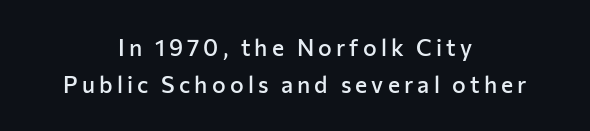
Is the block centered? Yes — each line is placed symmetrically about the middle. Every character sits straight up, as roman type does. The string is rendered with underlining switched off. This sample keeps an unexceptional amount of space between lines.
